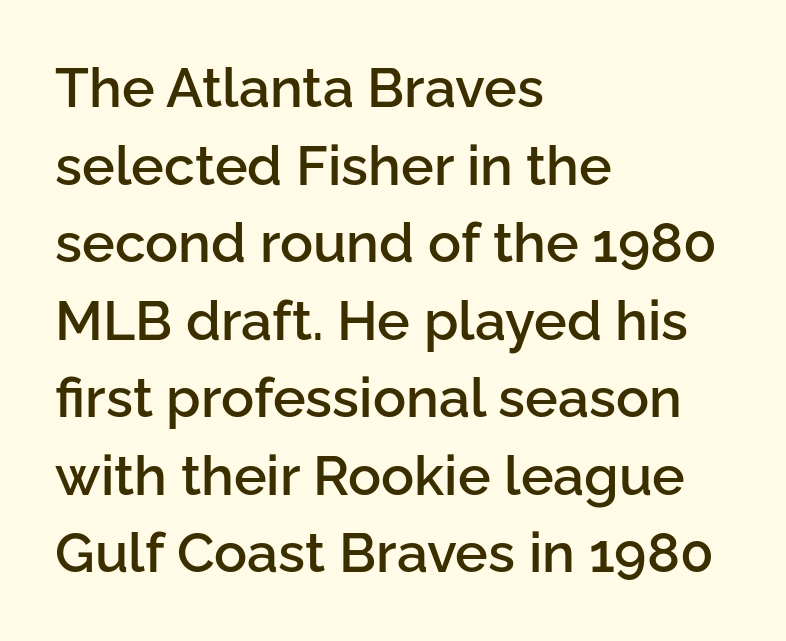
The line-height multiplier appears to be the usual default. Beneath every word, the page is bare. The type is set solid horizontally, with unmodified tracking. Here the designer chose a conventional face with non-uniform glyph widths. The compositor pushed each line to the left boundary.
